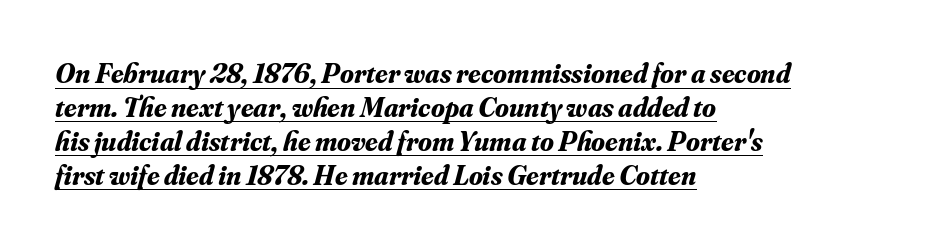
Compared with typical body copy, the letter spacing here is the same. To sum up the face: it has serifs. Descenders here cross a horizontal rule under the line. Set as a true bold cut, around the 700 mark. The lines in this sample share a left origin and differ only in where they stop.
